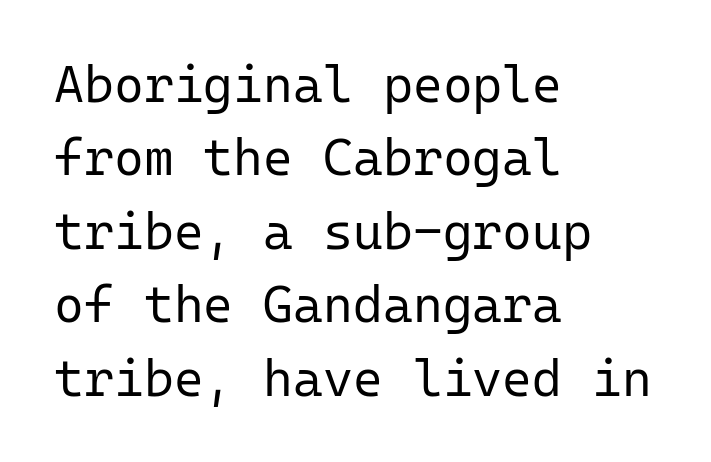
{"serif": "no", "italic": "no", "bold": "no", "weight": "regular", "width": "normal", "stroke_contrast": "low", "x_height": "medium", "monospaced": "yes", "underline": "no", "align": "left", "line_spacing": "normal", "line_spacing_ratio": 1.44, "letter_spacing": "normal", "letter_spacing_em": 0.0, "glyph_px": 51}
